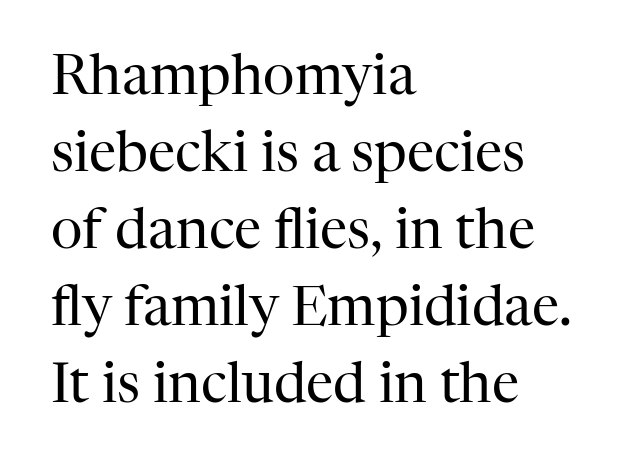
The text block is weighted toward the left margin, trailing off unevenly rightward. A typesetter would call this proportional, since set widths differ per character. The type family on display is of the serif kind. This rendering leaves character spacing at its baseline value. Stems and bowls with no extra thickness — not bold.
